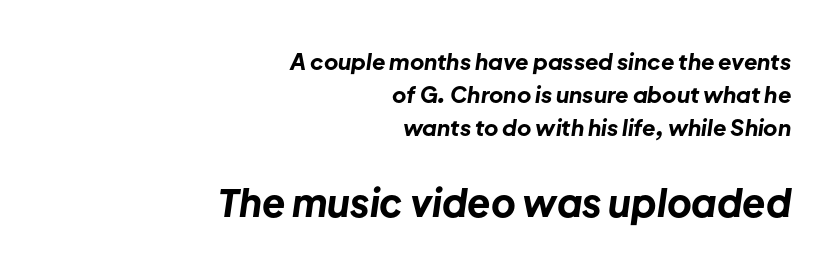
{"italic": "yes", "lean": "right", "slant_degrees": 8, "bold": "yes", "weight": "bold", "width": "normal", "stroke_contrast": "low", "x_height": "medium", "monospaced": "no", "underline": "no", "align": "right", "line_spacing": "normal", "line_spacing_ratio": 1.51, "letter_spacing": "normal", "letter_spacing_em": 0.0, "larger_block": "second", "size_ratio": 1.73, "glyph_px": 38}
